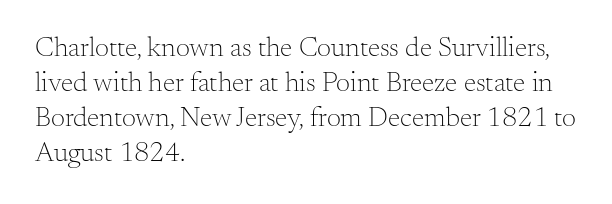
Little horizontal feet cap the strokes, marking this as serif type. The ragged edge is on the right, which tells us the setting is flush left. The letterforms sit shoulder to shoulder at normal distance. Is there much room between lines? A standard amount, neither cramped nor airy. The rendering uses natural spacing where letterforms have individual widths. The passage shown is not bold in any degree.
